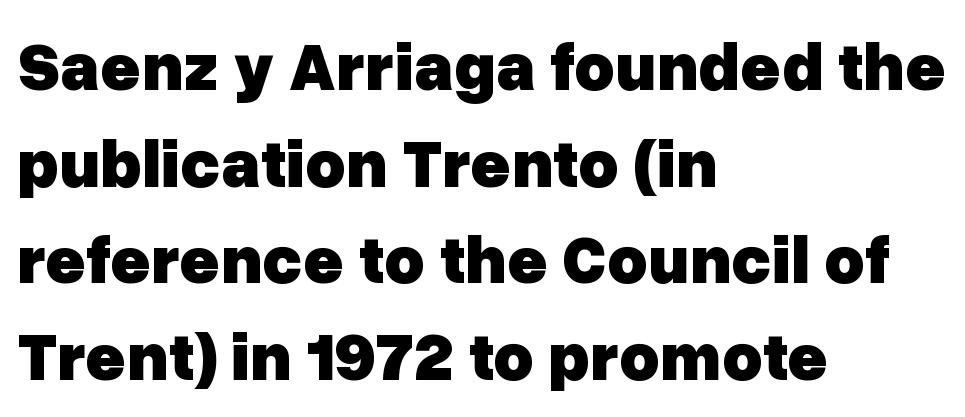
The image shows 69 px heavy sans-serif type, upright; set left-aligned, normal line spacing (1.4x), normal letter spacing, not underlined; low stroke contrast and a medium x-height.
